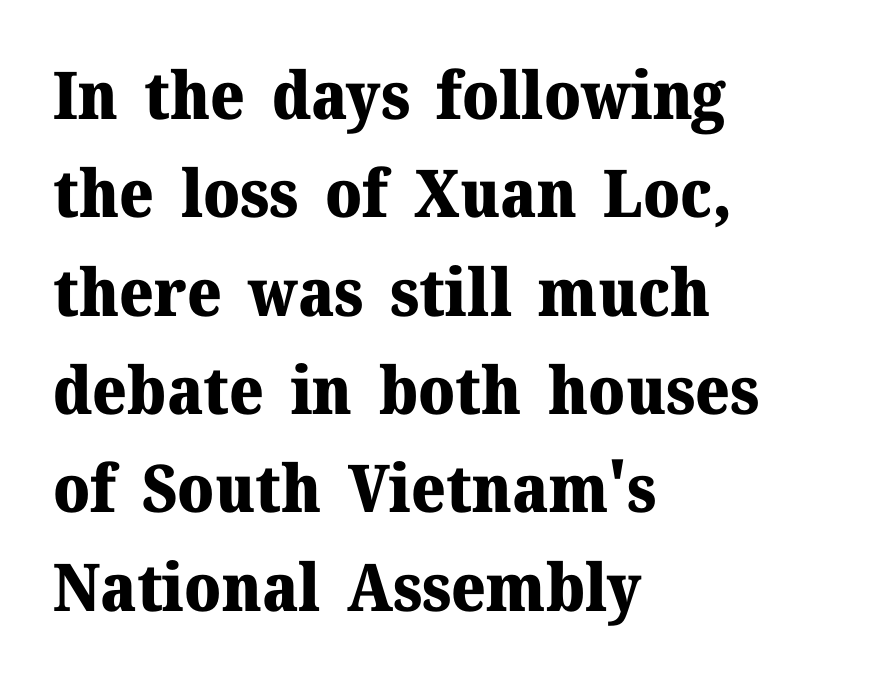
The block of text has a typical density, with ordinary space between rows. Plain, unruled lines of type. Every letter is thick-stroked: bold, no question. Do the characters align in a grid? No, the font is proportional. The font family rendered here belongs to the serif group. Standard letterfit; no display-style spreading of the glyphs.
